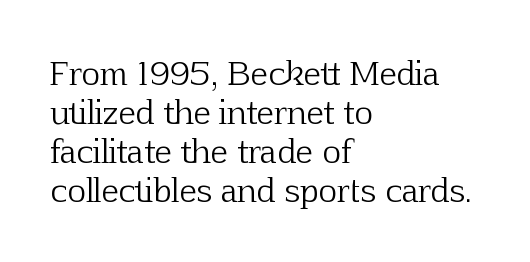
The image shows 32 px light serif type, upright; set left-aligned, line spacing 1.22x, normal letter spacing, not underlined; low stroke contrast and a medium x-height.
